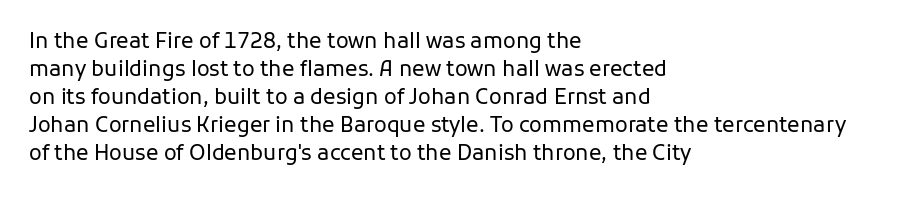
The paragraph has a hard left edge and a soft right edge. Rows of type keep a routine distance in the vertical direction. The letters sit at their default tracking, neither squeezed nor spread. Posture: vertical.
